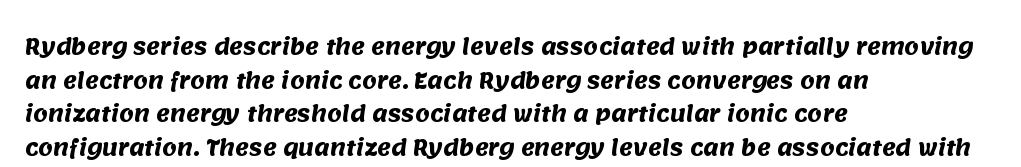
The image shows 21 px bold type; set left-aligned, normal line spacing (1.6x), normal letter spacing, not underlined.
